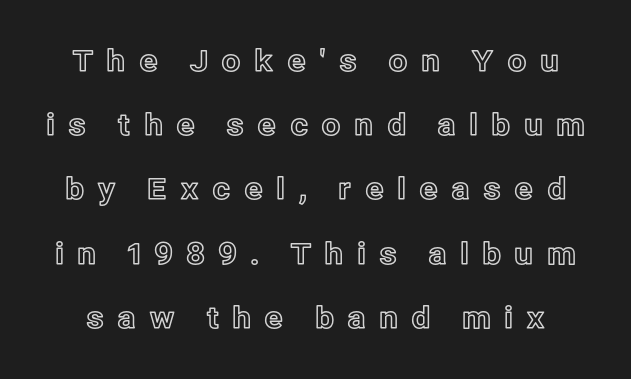
{"italic": "no", "width": "normal", "x_height": "medium", "monospaced": "no", "underline": "no", "line_spacing": "loose", "line_spacing_ratio": 2.14, "letter_spacing": "wide", "letter_spacing_em": 0.43, "glyph_px": 30}
